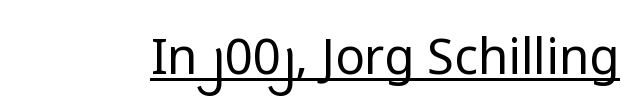
Q: Is the text bold? A: No.
Q: Is the text italic (slanted)? A: No, it is upright.
Q: Is the typeface a serif or a sans-serif typeface? A: Sans-serif.
Q: Is the text underlined? A: Yes.
Q: Is the spacing between letters normal or unusually wide? A: Normal.
Q: Width (condensed, normal, or wide)? A: Normal.
Q: Stroke contrast? A: Low.
Q: x-height? A: Medium.
Q: Monospaced? A: No.
